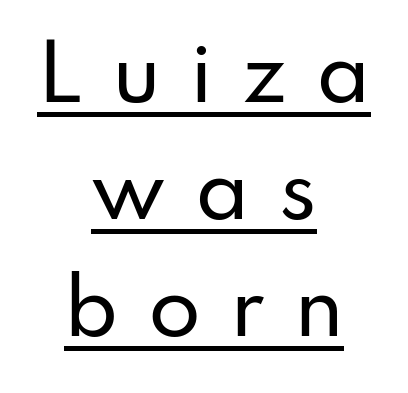
Leading matches the norm, producing a regular column. These characters rest on top of a visible drawn line. The face used here is a sans, in the tradition of grotesques and geometrics. Notice how the stems are strictly vertical — no italics here. Someone cranked the tracking dial way up on this one.
